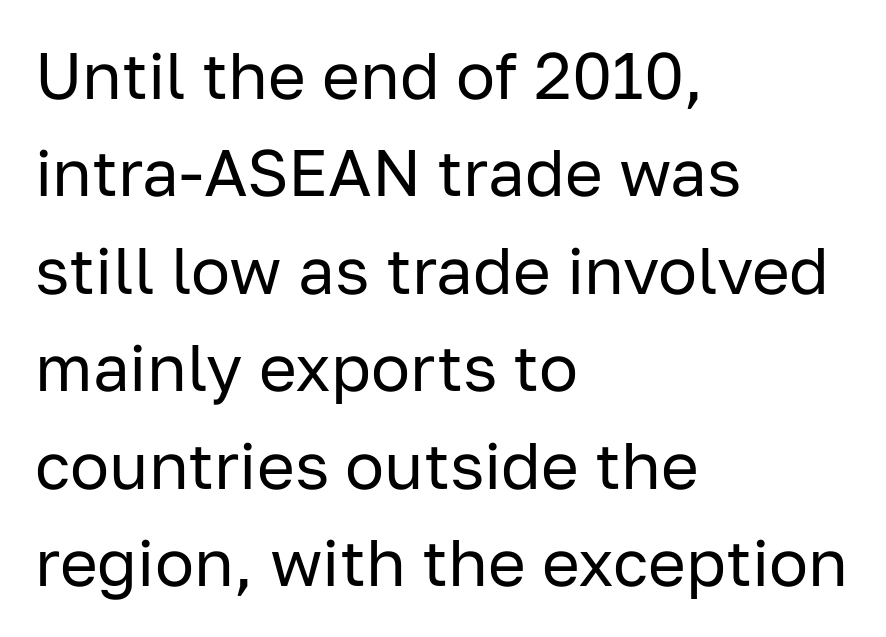
Q: Is the text bold? A: No.
Q: Is the text italic (slanted)? A: No, it is upright.
Q: Is the typeface a serif or a sans-serif typeface? A: Sans-serif.
Q: Is the text underlined? A: No.
Q: How is the paragraph aligned? A: Left-aligned.
Q: Is the spacing between letters normal or unusually wide? A: Normal.
Q: Is the spacing between lines tight, normal or loose? A: Normal.
Q: Width (condensed, normal, or wide)? A: Normal.
Q: Stroke contrast? A: Low.
Q: x-height? A: Medium.
Q: Monospaced? A: No.
